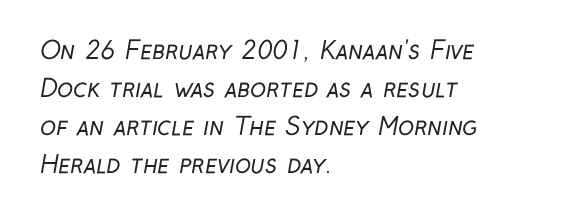
{"bold": "no", "underline": "no", "align": "left", "line_spacing": "normal", "line_spacing_ratio": 1.59, "letter_spacing": "normal", "letter_spacing_em": 0.0, "glyph_px": 24}
